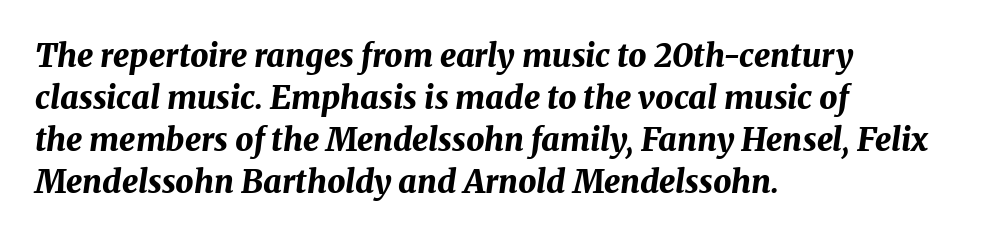
The letters sit at their default tracking, neither squeezed nor spread. In terms of leading, this rendering sits right in the middle. A student would call this left alignment; a typographer would say flush left, rag right. Strong, thick strokes mark this as bold type. A typesetter would call this proportional, since set widths differ per character.
